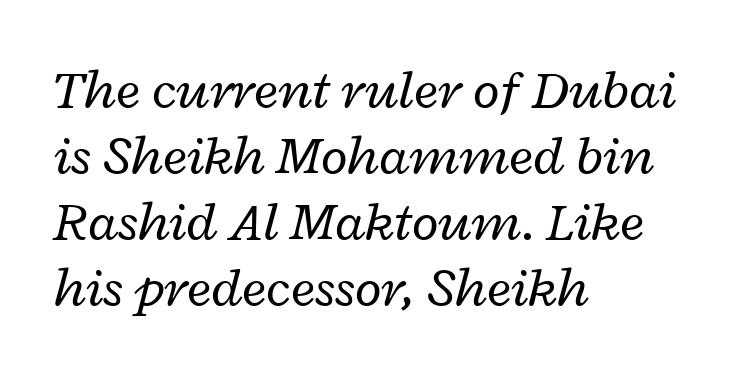
The line texture is even and compact thanks to regular tracking. The ragged edge is on the right, which tells us the setting is flush left. Varying glyph widths throughout — classic text-font behaviour. Type without underlining.
